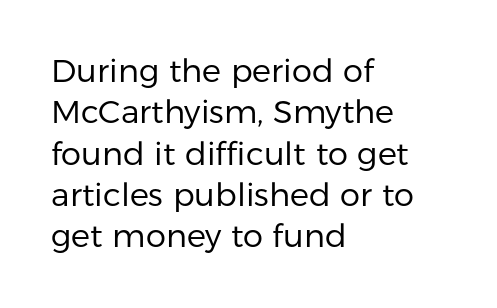
If you drew a ruler down the left edge, every line would touch it. Summary of weight: not heavy and not bold. The space beneath each line is pristine and unruled. Think of a printed novel: that variable character pitch is what you see here. Interline gaps are of average width in this sample.
